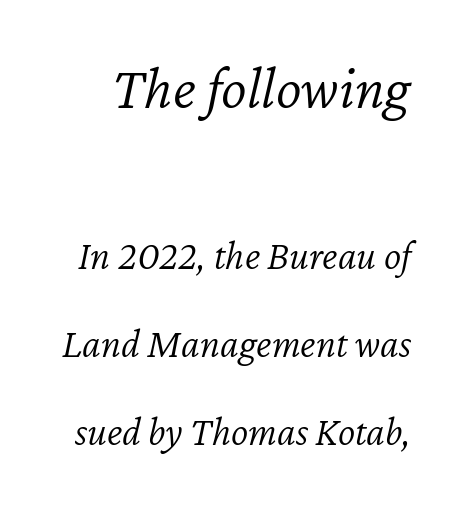
Q: Is the text bold? A: No.
Q: Is the text italic (slanted)? A: Yes, it leans right by about 12 degrees.
Q: Is the text underlined? A: No.
Q: Is the spacing between letters normal or unusually wide? A: Normal.
Q: Is the spacing between lines tight, normal or loose? A: Loose.
Q: Which block of text is set in a larger size, the first (top) or the second (bottom)? A: The first (top) one.
Q: Width (condensed, normal, or wide)? A: Normal.
Q: Stroke contrast? A: Low.
Q: x-height? A: Medium.
Q: Monospaced? A: No.
